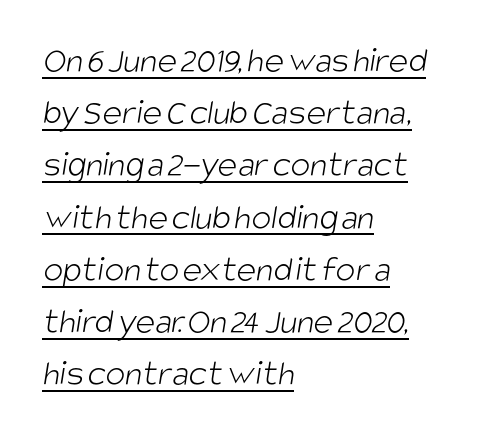
The image shows 37 px light, condensed sans-serif type; set left-aligned, normal line spacing (1.41x), normal letter spacing, underlined; low stroke contrast and a large x-height.
